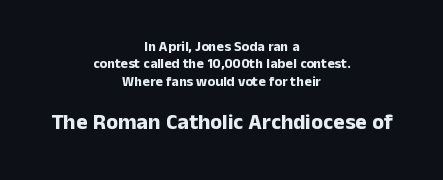
The gap between lines stays unmarked. A student would call this center alignment; a typographer would say set centered. Compare the two chunks: the lower has the greater cap height. Chunky letters — that's bold for sure. Glyph-to-glyph distance matches everyday printed text. In terms of posture, this sample is upright.
